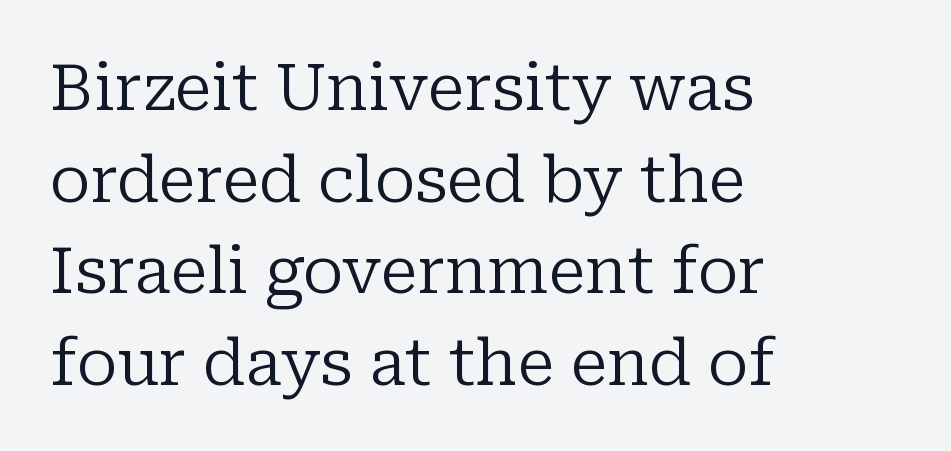
Q: Is the text bold? A: No.
Q: Is the text italic (slanted)? A: No, it is upright.
Q: Is the typeface a serif or a sans-serif typeface? A: Serif.
Q: Is the text underlined? A: No.
Q: How is the paragraph aligned? A: Left-aligned.
Q: Is the spacing between letters normal or unusually wide? A: Normal.
Q: Is the spacing between lines tight, normal or loose? A: Normal.
Q: Width (condensed, normal, or wide)? A: Normal.
Q: Stroke contrast? A: Low.
Q: x-height? A: Medium.
Q: Monospaced? A: No.
